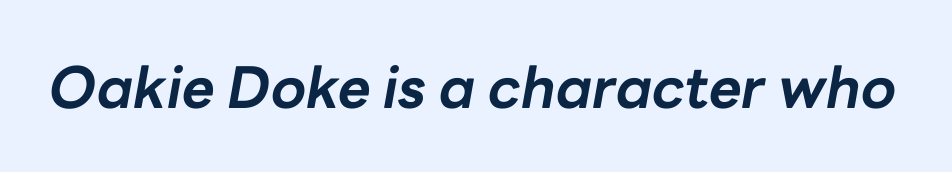
The passage shown is not underscored anywhere. A typesetter would call this proportional, since set widths differ per character. Standard letterfit; no display-style spreading of the glyphs. Would a proofreader flag this as italicized? Yes.
